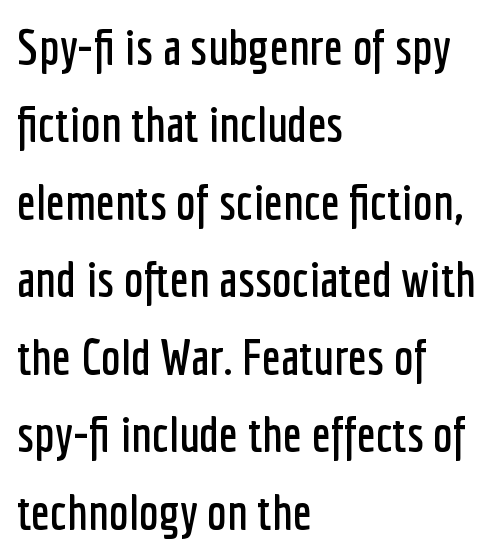
The image shows 50 px condensed sans-serif type, upright; set left-aligned, normal line spacing (1.55x), normal letter spacing, not underlined; low stroke contrast and a medium x-height.
